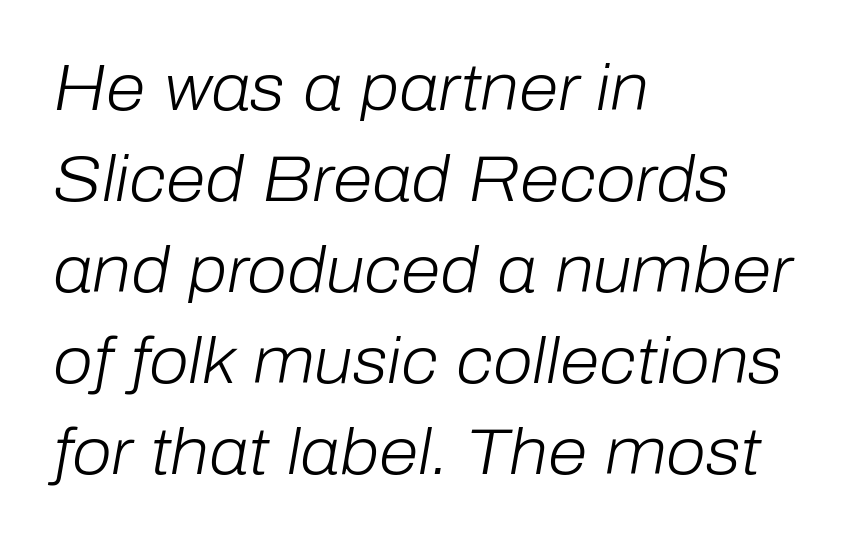
The image shows 64 px light type, italic (leaning right); set left-aligned, normal line spacing (1.42x), normal letter spacing, not underlined; low stroke contrast and a medium x-height.
